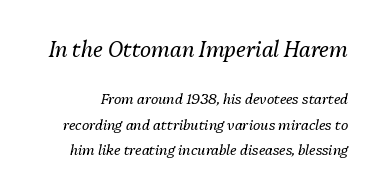
The gap between lines stays unmarked. Observe the lean: these are italic letterforms. Of the two passages, the one on top uses the larger point size. Tracking here is standard; glyphs follow each other at the usual distance.
